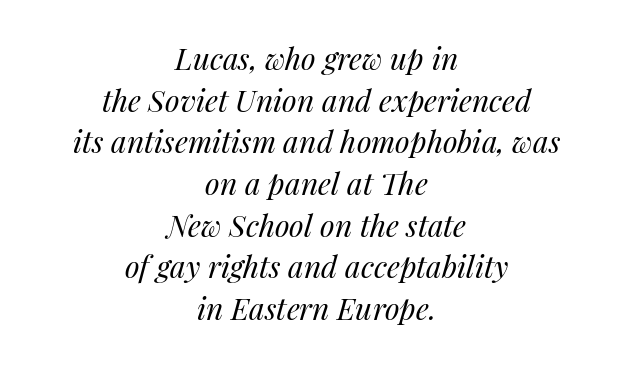
{"italic": "yes", "lean": "right", "slant_degrees": 14, "bold": "no", "weight": "regular", "width": "normal", "stroke_contrast": "medium", "x_height": "medium", "monospaced": "no", "underline": "no", "align": "center", "line_spacing": "normal", "line_spacing_ratio": 1.39, "letter_spacing": "normal", "letter_spacing_em": 0.0, "glyph_px": 30}
